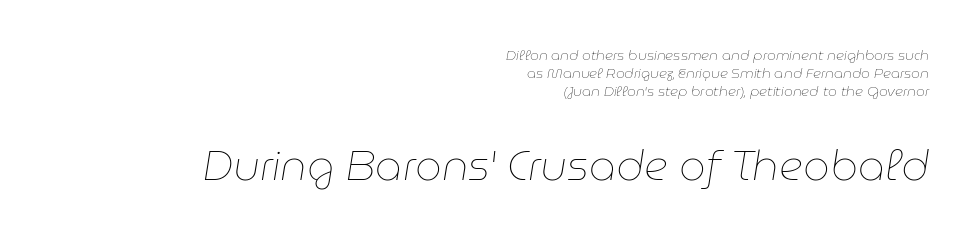
Q: Is the text bold? A: No.
Q: Is the text italic (slanted)? A: Yes, it leans right by about 9 degrees.
Q: Is the text underlined? A: No.
Q: How is the paragraph aligned? A: Right-aligned.
Q: Is the spacing between letters normal or unusually wide? A: Normal.
Q: Is the spacing between lines tight, normal or loose? A: Normal.
Q: Which block of text is set in a larger size, the first (top) or the second (bottom)? A: The second (bottom) one.
Q: Width (condensed, normal, or wide)? A: Normal.
Q: Stroke contrast? A: Low.
Q: x-height? A: Medium.
Q: Monospaced? A: No.
